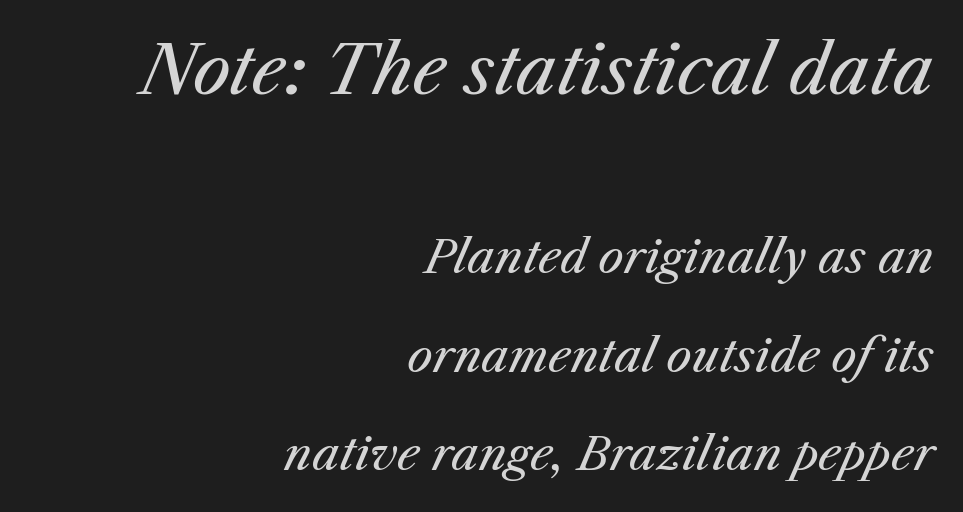
The text block is weighted toward the right margin, trailing off unevenly leftward. Letters have the restrained weight of plain body copy at most. Block one is the big one; block two sits smaller underneath. Spacing verdict: proportional, widths tailored to each character. Underlining? Definitely not there. Rows of type keep a wide berth in the vertical direction.
